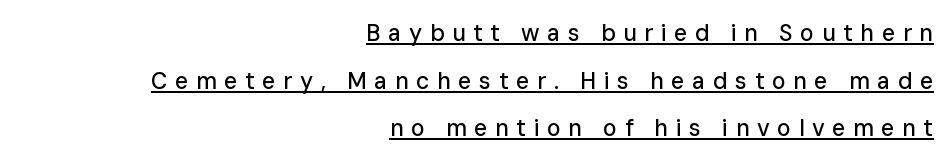
{"italic": "no", "underline": "yes", "align": "right", "line_spacing": "loose", "line_spacing_ratio": 2.07, "letter_spacing": "wide", "letter_spacing_em": 0.33, "glyph_px": 23}
